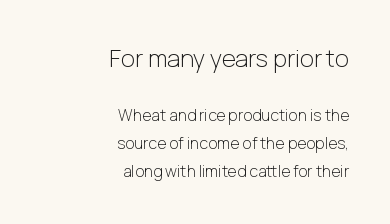
Posture: vertical. Decoration check: the copy has no underline. There is no visible air inserted between adjacent glyphs. The face used here appears at its bigger size in the upper chunk.
